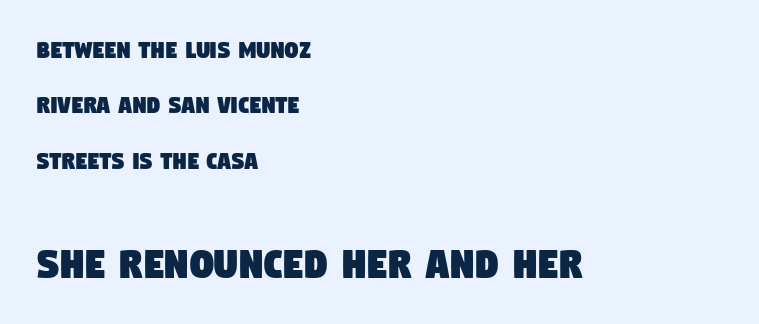
Check under the words: just untouched page. One-word summary of the alignment: left. The letters sit at their default tracking, neither squeezed nor spread. Does the leading feel generous? Absolutely, it's lavish. The second block has been scaled up relative to the first. Classification — sans serif.
